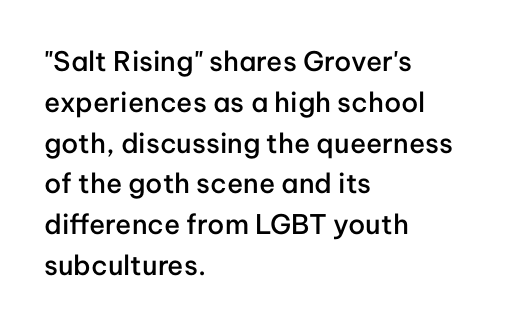
The image shows 27 px text type, upright; set left-aligned, normal line spacing (1.51x), normal letter spacing, not underlined.
